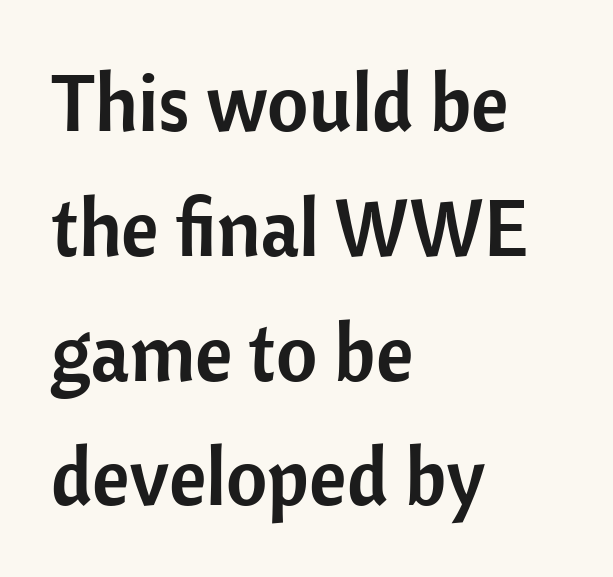
Compared with typical body copy, the letter spacing here is the same. Check the space under the baseline: it is left empty. The letters stand straight up with perfectly vertical stems. Leading matches the norm, producing a regular column. Unlike a traditional serif, this face leaves its strokes unadorned.
